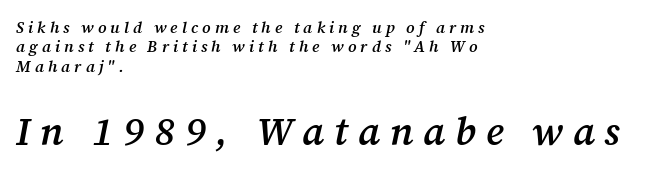
Q: Is the text bold? A: Semi-bold.
Q: Is the text italic (slanted)? A: Yes, it leans right by about 12 degrees.
Q: Is the typeface a serif or a sans-serif typeface? A: Serif.
Q: Is the text underlined? A: No.
Q: How is the paragraph aligned? A: Left-aligned.
Q: Is the spacing between letters normal or unusually wide? A: Unusually wide.
Q: Which block of text is set in a larger size, the first (top) or the second (bottom)? A: The second (bottom) one.
Q: Width (condensed, normal, or wide)? A: Normal.
Q: Stroke contrast? A: Medium.
Q: x-height? A: Medium.
Q: Monospaced? A: No.
